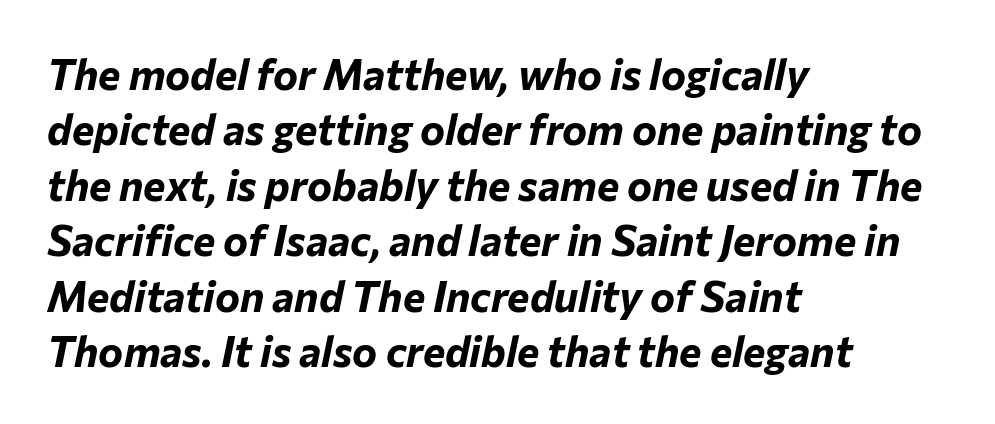
Plain, unruled lines of type. Note the varied advance widths — an 'i' is clearly narrower than an 'm'. The whole block is typeset with a tilt. As a designer I'd log this as weight 700, bold. The gaps between neighbouring characters are ordinary and unremarkable.
